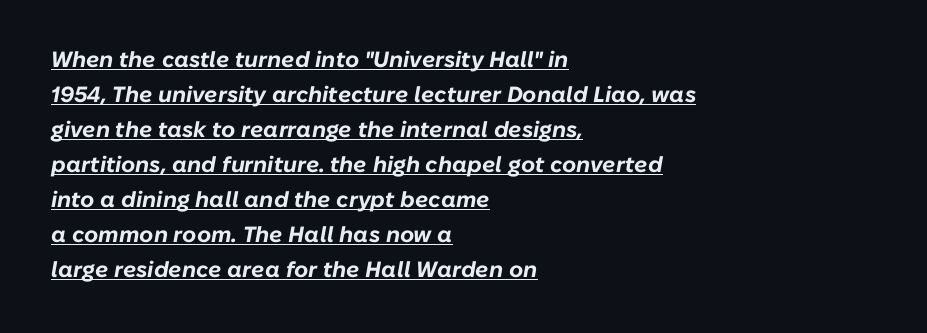
{"italic": "yes", "lean": "right", "slant_degrees": 10, "bold": "yes", "underline": "yes", "align": "left", "line_spacing": "normal", "line_spacing_ratio": 1.59, "letter_spacing": "normal", "letter_spacing_em": 0.0, "glyph_px": 22}
